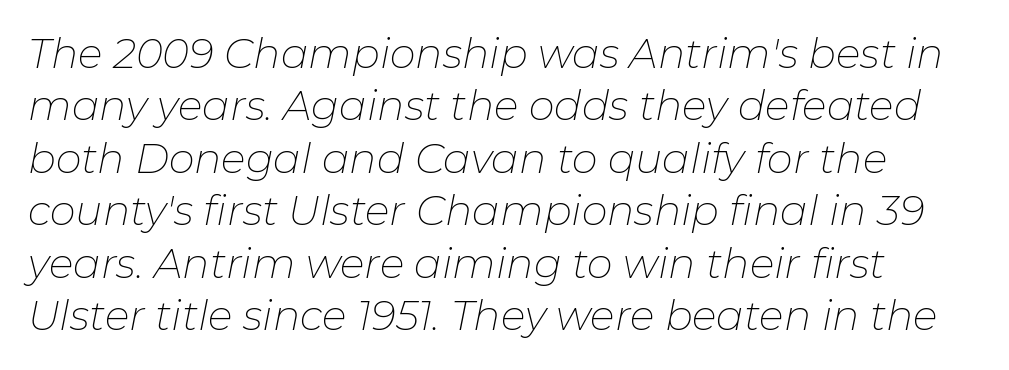
{"italic": "yes", "lean": "right", "slant_degrees": 11, "bold": "no", "weight": "thin", "width": "normal", "stroke_contrast": "low", "x_height": "medium", "monospaced": "no", "underline": "no", "align": "left", "line_spacing": "normal", "line_spacing_ratio": 1.28, "letter_spacing": "normal", "letter_spacing_em": 0.0, "glyph_px": 41}
